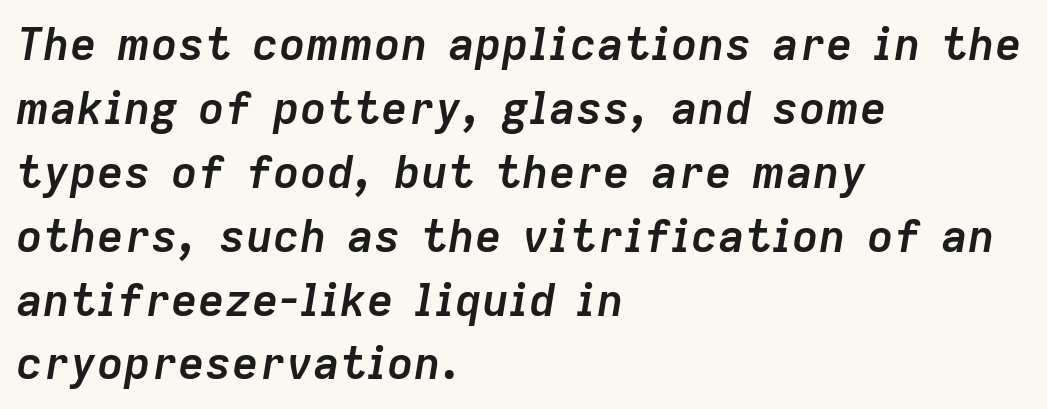
Characters are canted at an angle relative to the baseline's perpendicular. The strokes are fattened all the way to bold. The zone under the glyphs is completely vacant. The passage is arranged the way most books set body copy — flush left.
